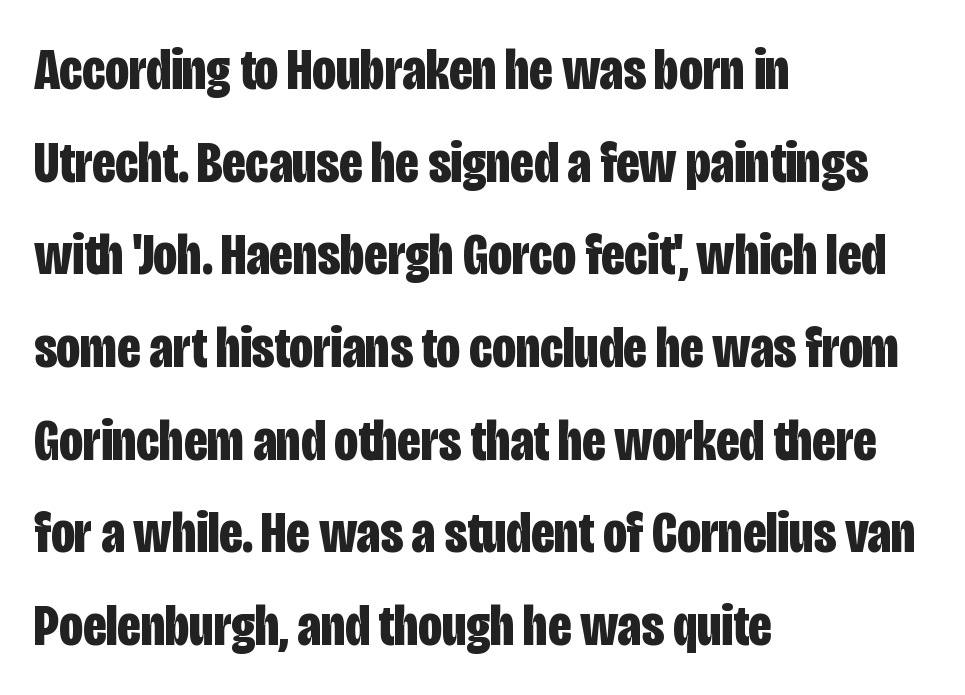
Every stem runs plumb, perpendicular to the baseline. Successive baselines arrive at the customary interval. Each glyph is drawn with heavy, bold strokes. Are there feet on the stems? There aren't — it's a sans. Beneath every word, the page is bare.
